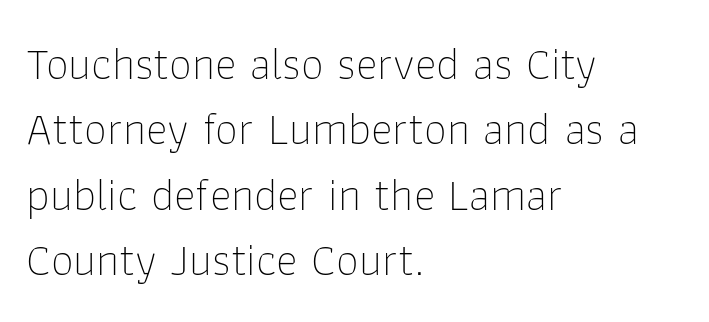
Q: Is the text bold? A: No.
Q: Is the text italic (slanted)? A: No, it is upright.
Q: Is the typeface a serif or a sans-serif typeface? A: Sans-serif.
Q: Is the text underlined? A: No.
Q: How is the paragraph aligned? A: Left-aligned.
Q: Is the spacing between letters normal or unusually wide? A: Normal.
Q: Is the spacing between lines tight, normal or loose? A: Normal.
Q: Width (condensed, normal, or wide)? A: Normal.
Q: Stroke contrast? A: Low.
Q: x-height? A: Medium.
Q: Monospaced? A: No.
